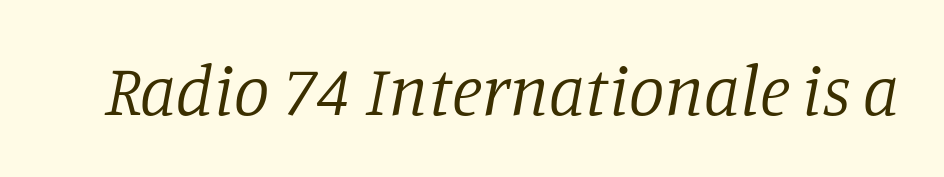
{"serif": "yes", "italic": "yes", "lean": "right", "slant_degrees": 11, "bold": "no", "weight": "regular", "width": "normal", "stroke_contrast": "low", "x_height": "large", "monospaced": "no", "underline": "no", "letter_spacing": "normal", "letter_spacing_em": 0.0, "glyph_px": 71}
